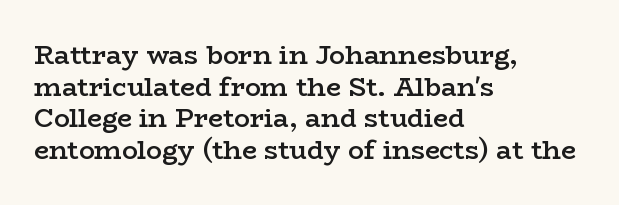
Each row of text sits above clean, open space. Typesetter's note: demi weight, one step under bold. Is the block centered? No — it sits flush against the left margin. Posture: straight, roman, zero tilt. The letterforms sit shoulder to shoulder at normal distance.
